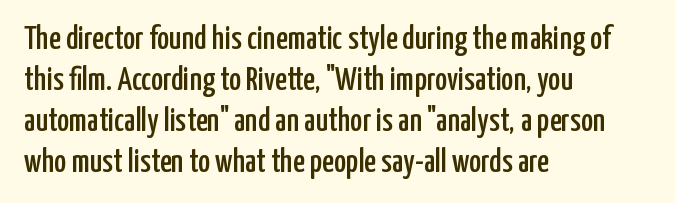
{"serif": "no", "italic": "no", "width": "condensed", "stroke_contrast": "low", "x_height": "medium", "monospaced": "no", "underline": "no", "align": "left", "line_spacing_ratio": 1.24, "letter_spacing": "normal", "letter_spacing_em": 0.0, "glyph_px": 33}
